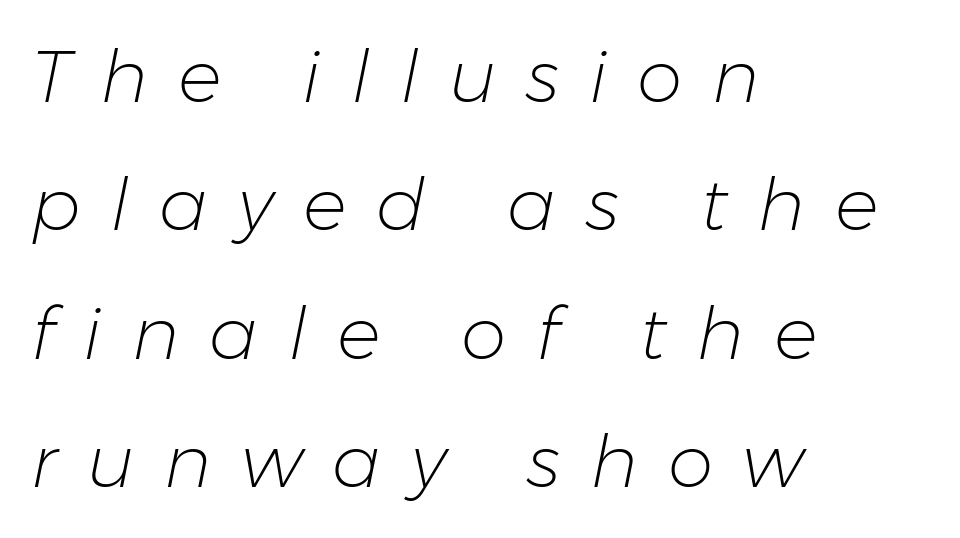
Q: Is the text bold? A: No.
Q: Is the text italic (slanted)? A: Yes, it leans right by about 11 degrees.
Q: Is the text underlined? A: No.
Q: How is the paragraph aligned? A: Left-aligned.
Q: Is the spacing between letters normal or unusually wide? A: Unusually wide.
Q: Width (condensed, normal, or wide)? A: Normal.
Q: Stroke contrast? A: Low.
Q: x-height? A: Medium.
Q: Monospaced? A: No.
